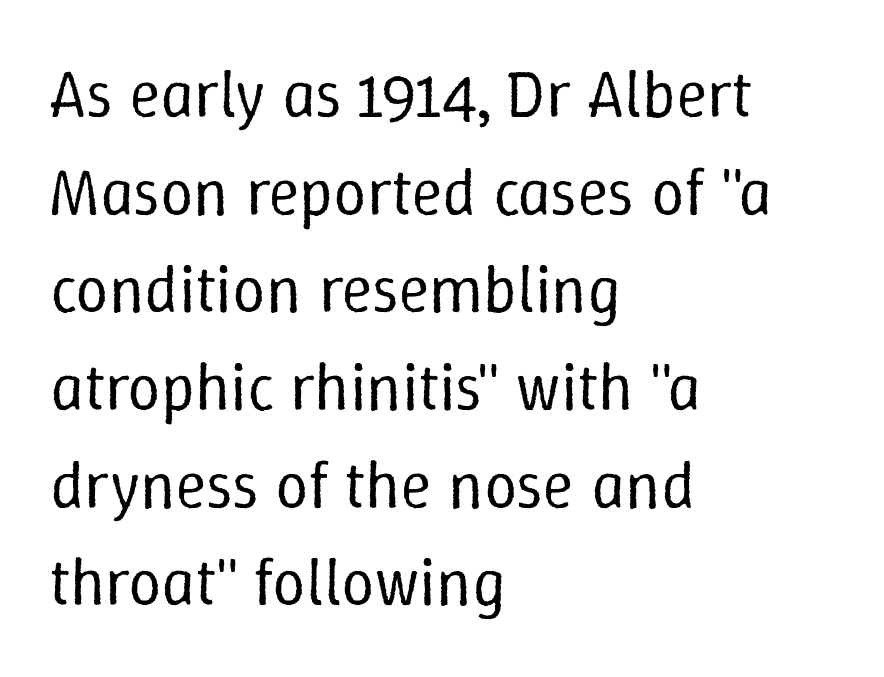
Interline gaps are of average width in this sample. In CSS terms this would be text-align: left. Unmarked baselines from the first word to the last. Is the type heavy? It reads as light-to-regular instead.
